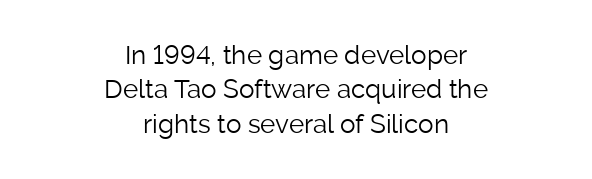
Q: Is the text bold? A: No.
Q: Is the text italic (slanted)? A: No, it is upright.
Q: Is the text underlined? A: No.
Q: How is the paragraph aligned? A: Centered.
Q: Is the spacing between letters normal or unusually wide? A: Normal.
Q: Is the spacing between lines tight, normal or loose? A: Normal.
